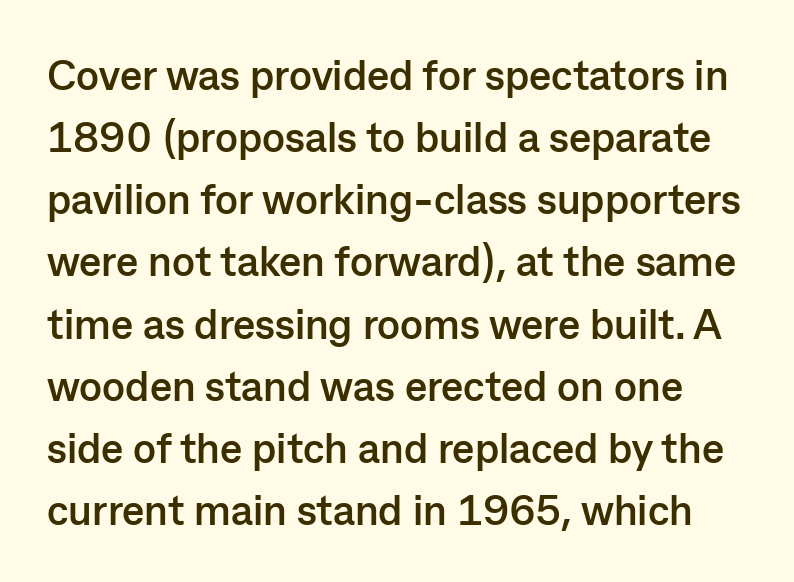
Q: Is the text bold? A: Yes.
Q: Is the text italic (slanted)? A: No, it is upright.
Q: Is the typeface a serif or a sans-serif typeface? A: Sans-serif.
Q: Is the text underlined? A: No.
Q: Is the spacing between letters normal or unusually wide? A: Normal.
Q: Is the spacing between lines tight, normal or loose? A: Normal.
Q: Width (condensed, normal, or wide)? A: Normal.
Q: Stroke contrast? A: Low.
Q: x-height? A: Medium.
Q: Monospaced? A: No.
